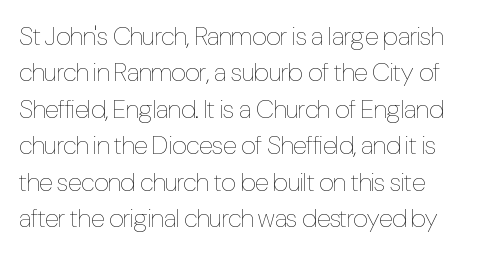
Short and long lines alike share a common starting point at left. The typeface has the unassuming heft of standard copy or less. Is the letter spacing exaggerated? No — it looks like the ordinary default. Has an underline been added? It has not. Posture: vertical.
